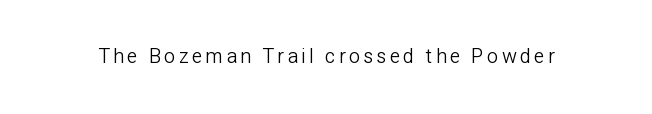
The image shows 20 px text type, upright; set not underlined.
